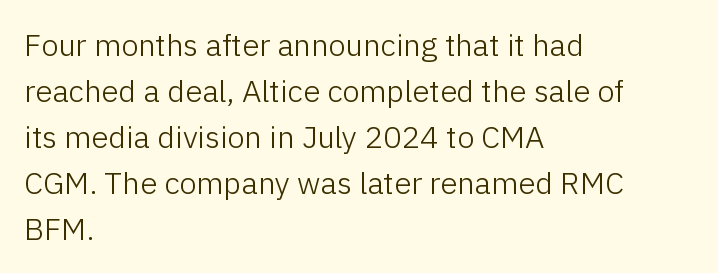
{"serif": "no", "italic": "no", "bold": "no", "weight": "light", "width": "normal", "stroke_contrast": "low", "x_height": "medium", "monospaced": "no", "underline": "no", "align": "left", "line_spacing": "normal", "line_spacing_ratio": 1.48, "letter_spacing": "normal", "letter_spacing_em": 0.0, "glyph_px": 31}
